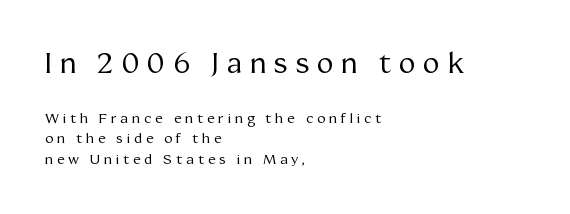
This rendering features lettering with no underline. Note: larger setting up top, smaller setting below. Do the characters align in a grid? No, the font is proportional. The paragraph has a hard left edge and a soft right edge. The passage shown has open, widely tracked lettering throughout. Stroke thickness stays within the range of a standard reading face or lighter.
